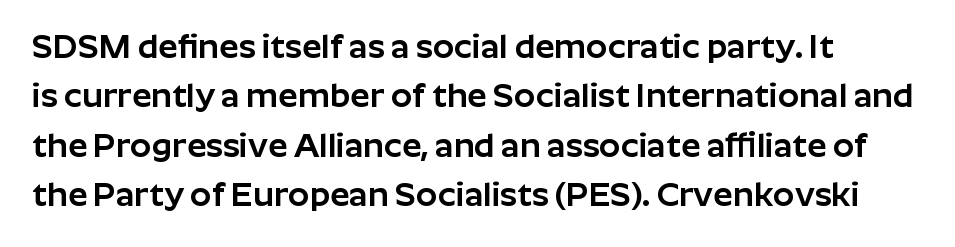
The image shows 34 px sans-serif type, upright; set left-aligned, normal line spacing (1.45x), normal letter spacing, not underlined; low stroke contrast and a medium x-height.
